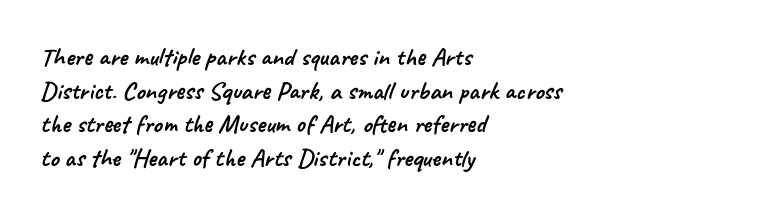
The image shows 26 px text type; set left-aligned, normal line spacing (1.29x), normal letter spacing, not underlined.
